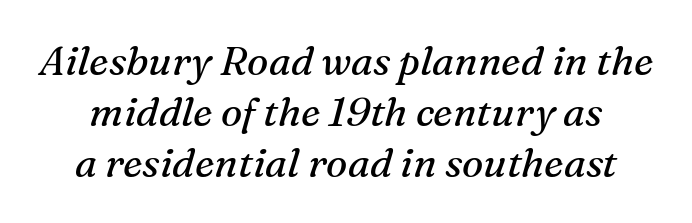
{"serif": "yes", "italic": "yes", "lean": "right", "slant_degrees": 16, "bold": "no", "weight": "regular", "width": "normal", "stroke_contrast": "medium", "x_height": "medium", "monospaced": "no", "underline": "no", "line_spacing": "normal", "line_spacing_ratio": 1.27, "letter_spacing": "normal", "letter_spacing_em": 0.0, "glyph_px": 40}
